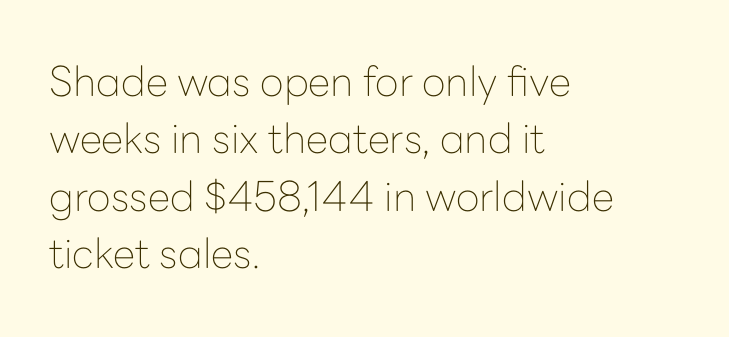
{"serif": "no", "italic": "no", "bold": "no", "weight": "thin", "width": "normal", "stroke_contrast": "low", "x_height": "medium", "monospaced": "no", "underline": "no", "align": "left", "line_spacing": "normal", "line_spacing_ratio": 1.4, "letter_spacing": "normal", "letter_spacing_em": 0.0, "glyph_px": 41}
